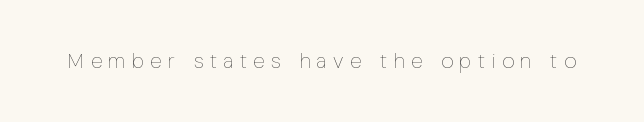
The image shows 21 px text type, upright; set unusually wide letter spacing (+0.31 em), not underlined.
